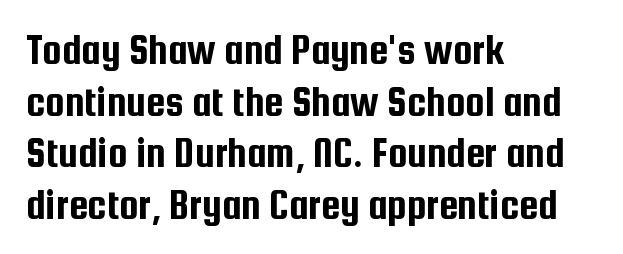
The passage is arranged the way most books set body copy — flush left. Compared with typical body copy, the letter spacing here is the same. Tall strokes in this sample are plumb rather than angled. This sample uses a sans-serif face. Check under the words: just untouched page.
